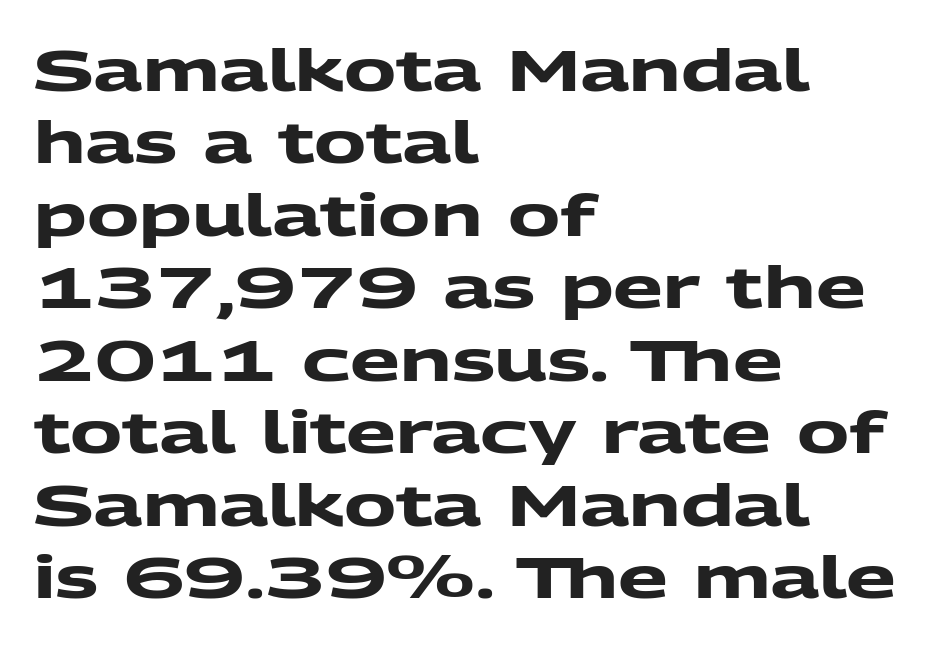
The lines are quadded left. Tracking value appears to be zero — textbook default spacing. The rendering uses natural spacing where letterforms have individual widths. This rendering features lettering with no underline. Honestly, the row spacing looks completely unremarkable. Each letter's strokes conclude bluntly, with no projecting serifs.
